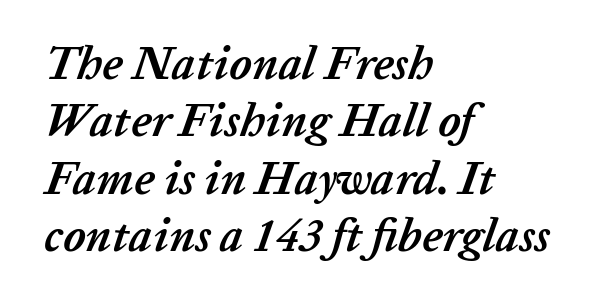
The image shows 46 px semibold type, italic (leaning right); set left-aligned, normal line spacing (1.25x), normal letter spacing, not underlined; low stroke contrast and a medium x-height.
